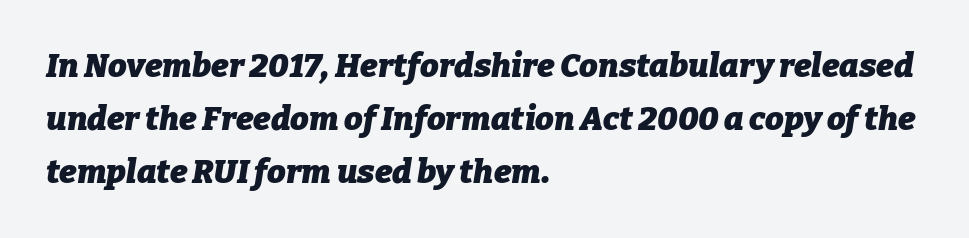
{"italic": "yes", "lean": "right", "slant_degrees": 9, "bold": "yes", "weight": "heavy", "width": "normal", "stroke_contrast": "low", "x_height": "medium", "monospaced": "no", "underline": "no", "align": "left", "line_spacing": "normal", "line_spacing_ratio": 1.6, "letter_spacing": "normal", "letter_spacing_em": 0.0, "glyph_px": 33}
